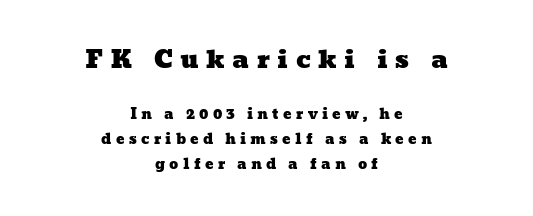
{"underline": "no", "align": "center", "line_spacing_ratio": 1.78, "letter_spacing": "wide", "letter_spacing_em": 0.3, "larger_block": "first", "size_ratio": 1.79, "glyph_px": 25}
